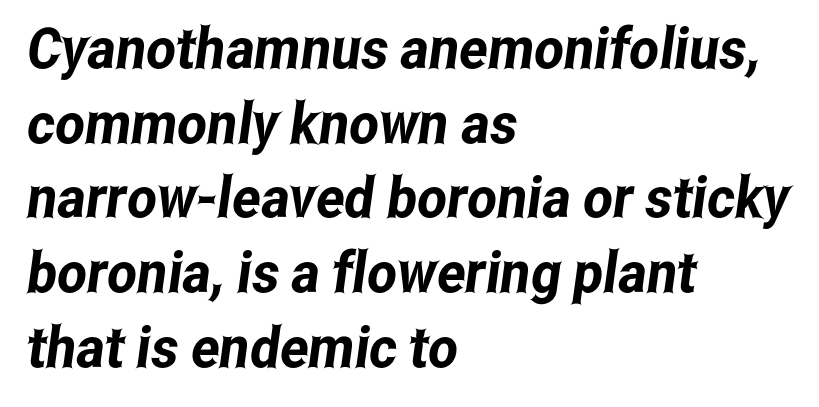
The letterforms sit shoulder to shoulder at normal distance. Students, observe: this is what conventionally led text looks like. The glyphs in this specimen are sans serif. The paragraph shown leans on its left margin. Think of a printed novel: that variable character pitch is what you see here. Underline: absent.
